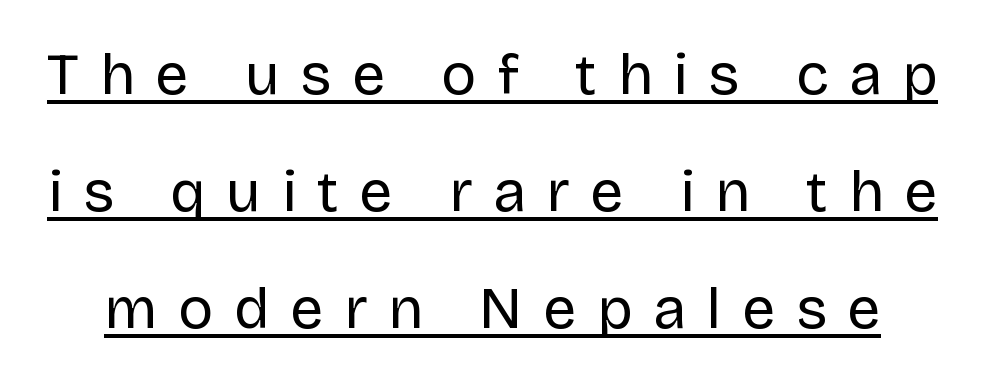
{"serif": "no", "italic": "no", "bold": "no", "weight": "regular", "width": "normal", "stroke_contrast": "low", "x_height": "large", "monospaced": "no", "underline": "yes", "line_spacing": "loose", "line_spacing_ratio": 1.98, "letter_spacing": "wide", "letter_spacing_em": 0.35, "glyph_px": 59}
